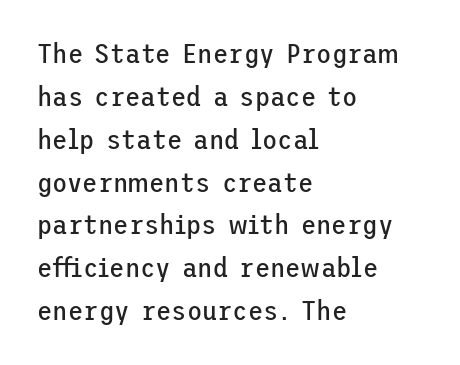
{"serif": "no", "italic": "no", "bold": "no", "weight": "regular", "width": "normal", "stroke_contrast": "low", "x_height": "medium", "underline": "no", "align": "left", "line_spacing": "normal", "line_spacing_ratio": 1.53, "letter_spacing": "normal", "letter_spacing_em": 0.0, "glyph_px": 28}
